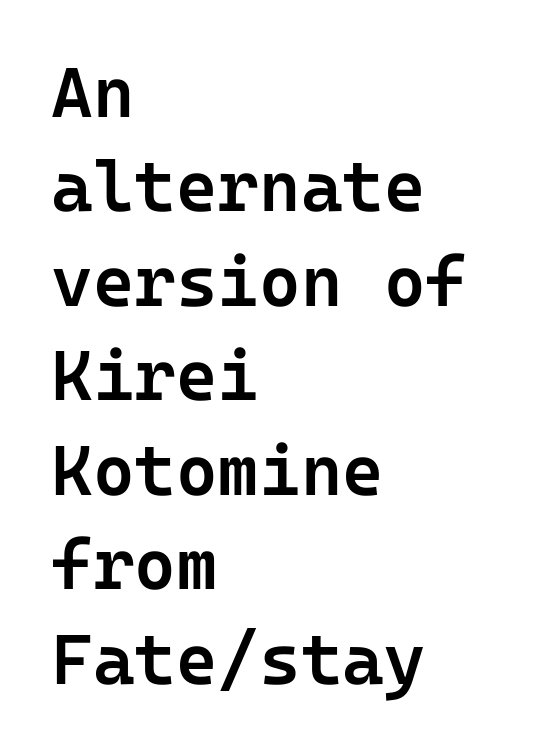
Evenly set lines give the paragraph a standard silhouette. Honestly, there is no underline to notice here at all. Notice how the passage keeps a crisp vertical edge on the left only. Typesetter's note: demi weight, one step under bold. Does the lettering tilt? It doesn't — this is upright. In terms of letterform style, serifs are entirely absent.
